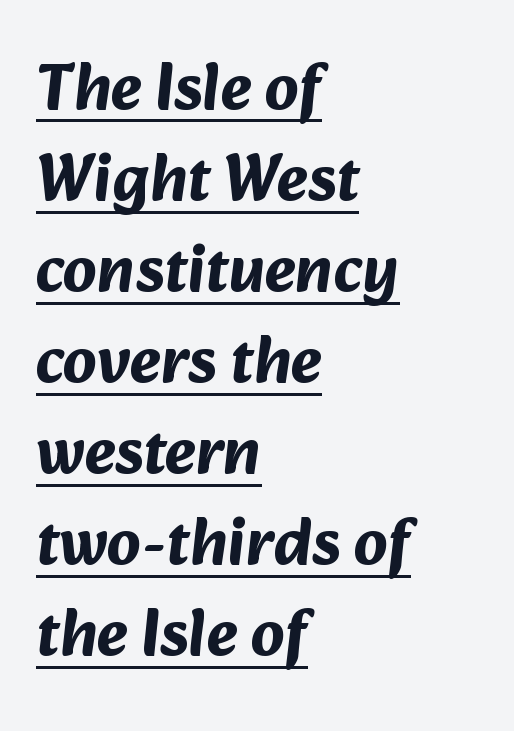
{"serif": "no", "bold": "yes", "weight": "bold", "width": "normal", "stroke_contrast": "medium", "x_height": "medium", "monospaced": "no", "underline": "yes", "align": "left", "line_spacing": "normal", "line_spacing_ratio": 1.38, "letter_spacing": "normal", "letter_spacing_em": 0.0, "glyph_px": 66}
